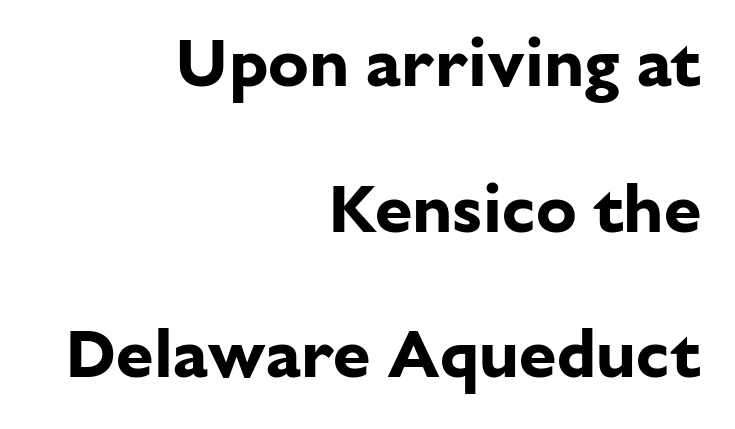
Q: Is the text bold? A: Yes.
Q: Is the text italic (slanted)? A: No, it is upright.
Q: Is the typeface a serif or a sans-serif typeface? A: Sans-serif.
Q: Is the text underlined? A: No.
Q: How is the paragraph aligned? A: Right-aligned.
Q: Is the spacing between letters normal or unusually wide? A: Normal.
Q: Is the spacing between lines tight, normal or loose? A: Loose.
Q: Width (condensed, normal, or wide)? A: Normal.
Q: Stroke contrast? A: Low.
Q: x-height? A: Medium.
Q: Monospaced? A: No.
